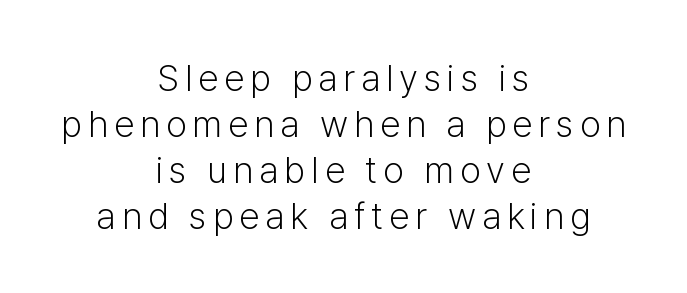
Q: Is the text bold? A: No.
Q: Is the text italic (slanted)? A: No, it is upright.
Q: Is the typeface a serif or a sans-serif typeface? A: Sans-serif.
Q: Is the text underlined? A: No.
Q: How is the paragraph aligned? A: Centered.
Q: Width (condensed, normal, or wide)? A: Normal.
Q: Stroke contrast? A: Low.
Q: x-height? A: Medium.
Q: Monospaced? A: No.
